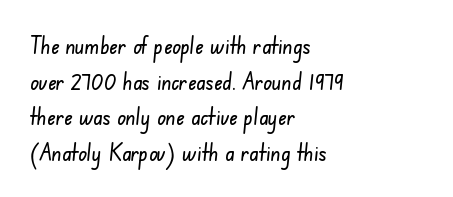
The image shows 23 px text type; set left-aligned, normal line spacing (1.55x), normal letter spacing, not underlined.
